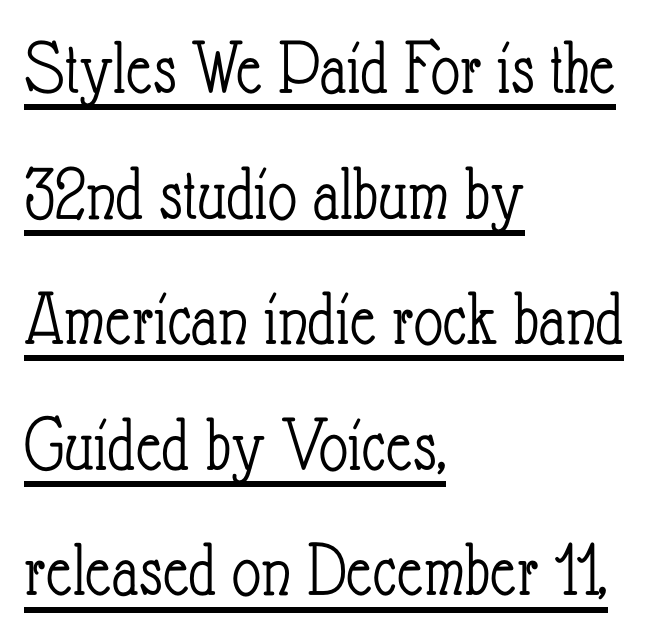
Rows of type keep a routine distance in the vertical direction. Stroke thickness stays within the range of a standard reading face or lighter. The ragged edge is on the right, which tells us the setting is flush left. The typography opts for an upright posture over an oblique one.
